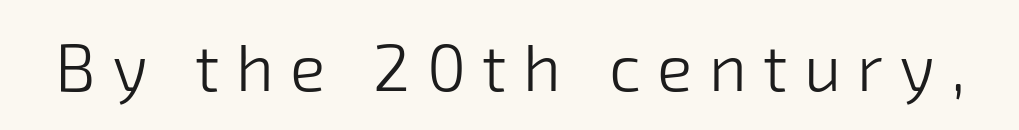
Note the varied advance widths — an 'i' is clearly narrower than an 'm'. A sans-serif font was chosen for this passage. Summary of weight: not heavy and not bold. The passage shown has open, widely tracked lettering throughout. The glyphs are unaccompanied by any horizontal stroke below them.
